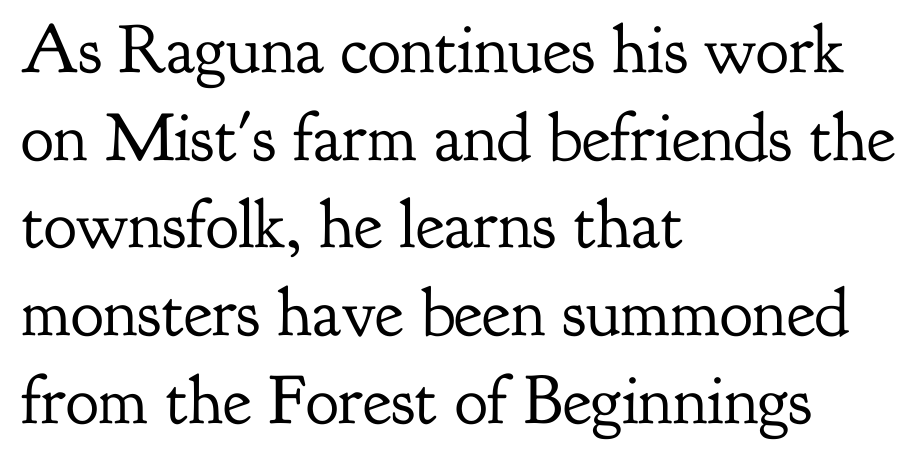
Q: Is the text bold? A: No.
Q: Is the text italic (slanted)? A: No, it is upright.
Q: Is the typeface a serif or a sans-serif typeface? A: Serif.
Q: Is the text underlined? A: No.
Q: How is the paragraph aligned? A: Left-aligned.
Q: Is the spacing between letters normal or unusually wide? A: Normal.
Q: Is the spacing between lines tight, normal or loose? A: Normal.
Q: Width (condensed, normal, or wide)? A: Normal.
Q: Stroke contrast? A: Low.
Q: x-height? A: Small.
Q: Monospaced? A: No.
